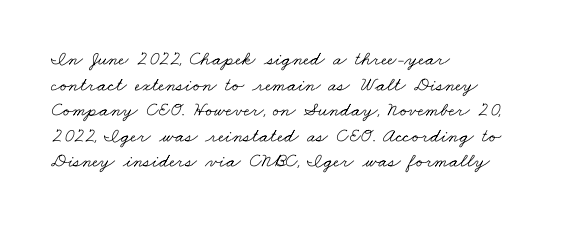
Heaviness? Minimal to ordinary, like unemphasized prose. Each line starts at the same left margin while the right side varies. Plain, unruled lines of type. This sample keeps an unexceptional amount of space between lines. Nobody touched the tracking dial on this one.
